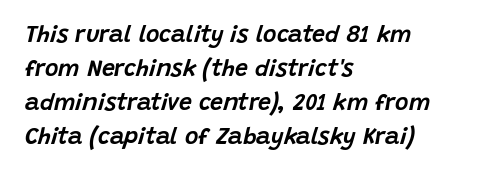
Designer's note — italics engaged. Descenders hang freely into open space. Vertical spacing — default. The rendering anchors every line to the left-hand side. Characters follow at the spacing the type designer built in.
